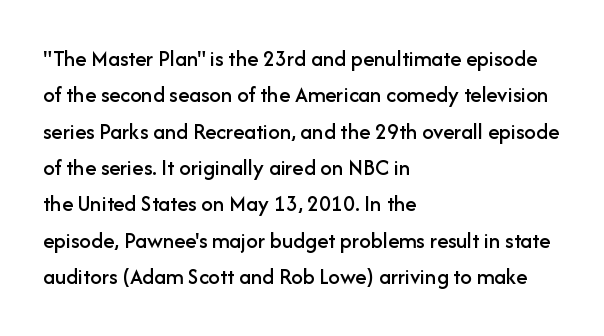
{"italic": "no", "underline": "no", "align": "left", "line_spacing": "normal", "line_spacing_ratio": 1.58, "letter_spacing": "normal", "letter_spacing_em": 0.0, "glyph_px": 23}
